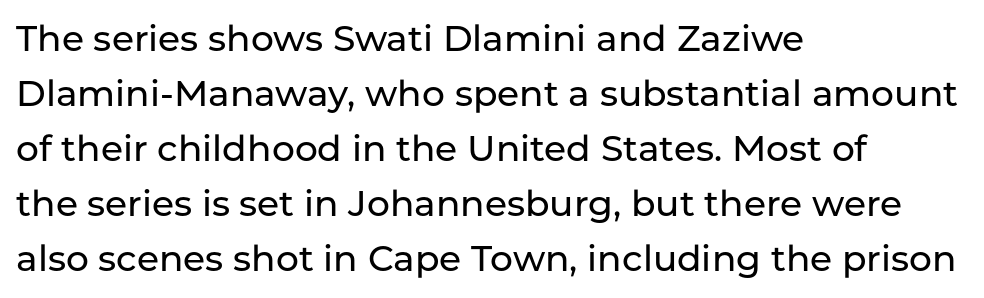
The image shows 36 px sans-serif type, upright; set left-aligned, normal line spacing (1.53x), normal letter spacing, not underlined; low stroke contrast and a medium x-height.
